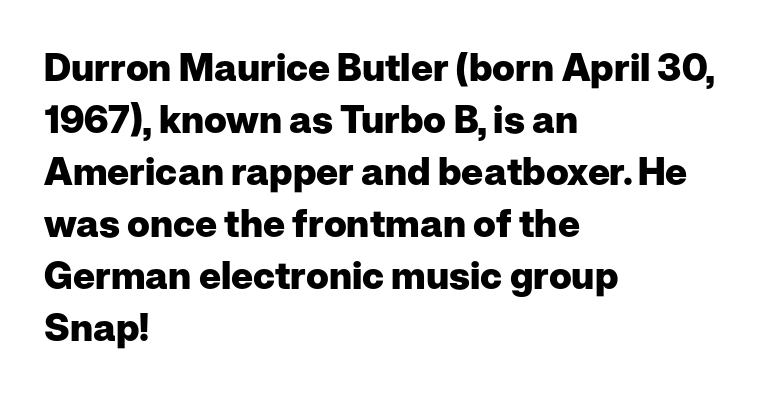
The image shows 38 px heavy sans-serif type, upright; set left-aligned, normal line spacing (1.37x), normal letter spacing, not underlined; low stroke contrast and a medium x-height.
